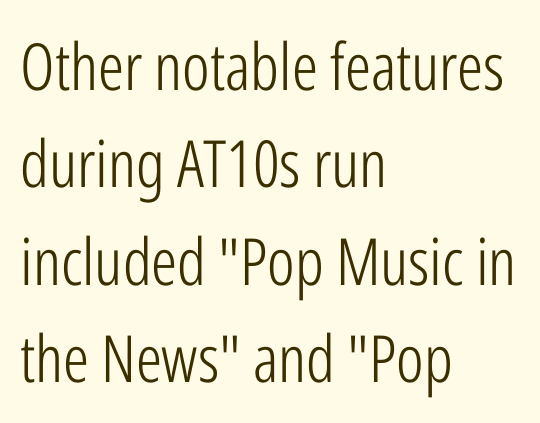
{"serif": "no", "italic": "no", "bold": "no", "weight": "light", "width": "condensed", "stroke_contrast": "low", "x_height": "medium", "monospaced": "no", "underline": "no", "align": "left", "line_spacing": "normal", "line_spacing_ratio": 1.5, "letter_spacing": "normal", "letter_spacing_em": 0.0, "glyph_px": 65}
